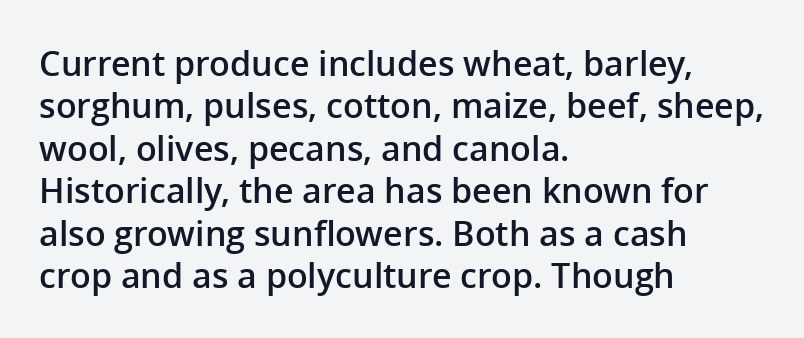
Q: Is the text bold? A: Semi-bold.
Q: Is the text italic (slanted)? A: No, it is upright.
Q: Is the typeface a serif or a sans-serif typeface? A: Sans-serif.
Q: Is the text underlined? A: No.
Q: How is the paragraph aligned? A: Left-aligned.
Q: Is the spacing between letters normal or unusually wide? A: Normal.
Q: Is the spacing between lines tight, normal or loose? A: Normal.
Q: Width (condensed, normal, or wide)? A: Normal.
Q: Stroke contrast? A: Low.
Q: x-height? A: Medium.
Q: Monospaced? A: No.
